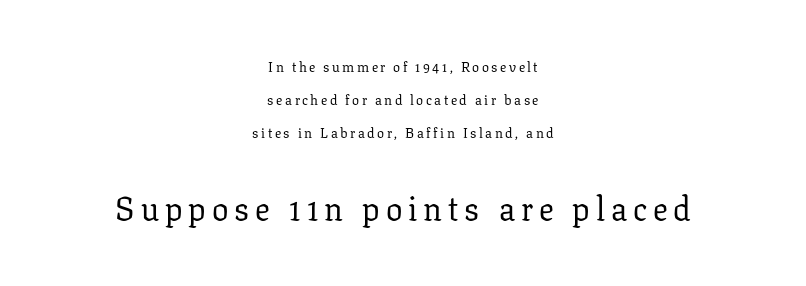
Q: Is the text bold? A: No.
Q: Is the text italic (slanted)? A: No, it is upright.
Q: Is the typeface a serif or a sans-serif typeface? A: Serif.
Q: Is the text underlined? A: No.
Q: How is the paragraph aligned? A: Centered.
Q: Is the spacing between lines tight, normal or loose? A: Loose.
Q: Which block of text is set in a larger size, the first (top) or the second (bottom)? A: The second (bottom) one.
Q: Width (condensed, normal, or wide)? A: Normal.
Q: Stroke contrast? A: Low.
Q: x-height? A: Medium.
Q: Monospaced? A: No.
